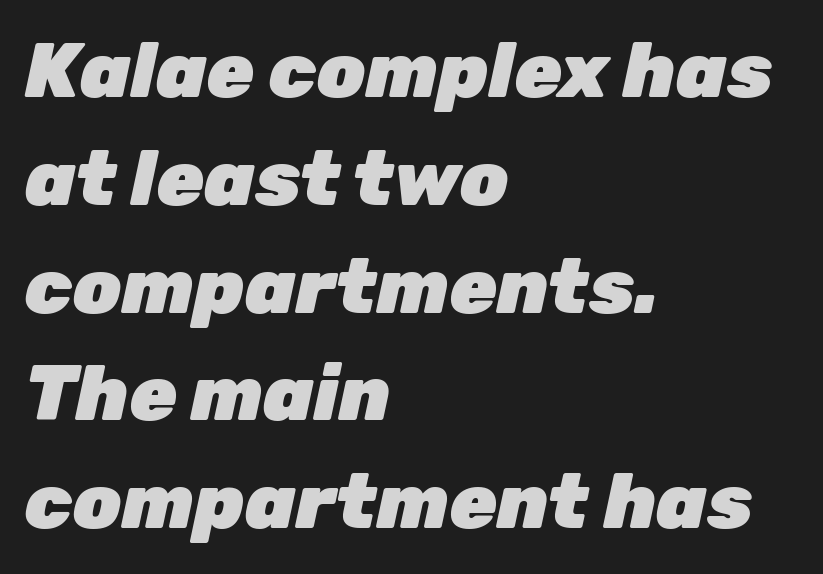
The image shows 77 px heavy type, italic (leaning right); set left-aligned, normal line spacing (1.4x), normal letter spacing, not underlined; low stroke contrast and a medium x-height.
